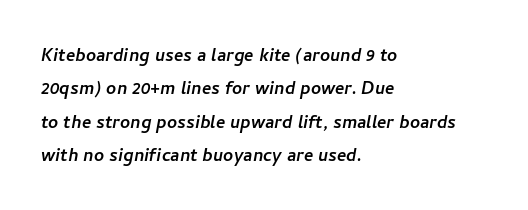
The passage shown stacks its lines at a standard gap. This sample uses plain, unmodified letter spacing. Leftover space on each line is placed entirely after the last word. Unmarked baselines from the first word to the last.
